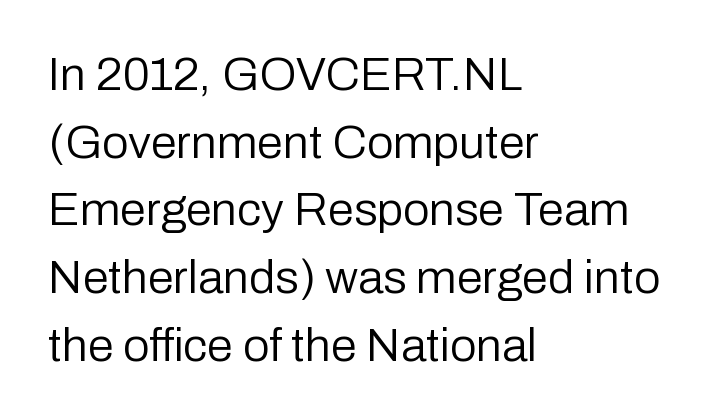
The image shows 47 px regular-weight sans-serif type, upright; set left-aligned, normal line spacing (1.44x), normal letter spacing, not underlined; low stroke contrast and a medium x-height.
